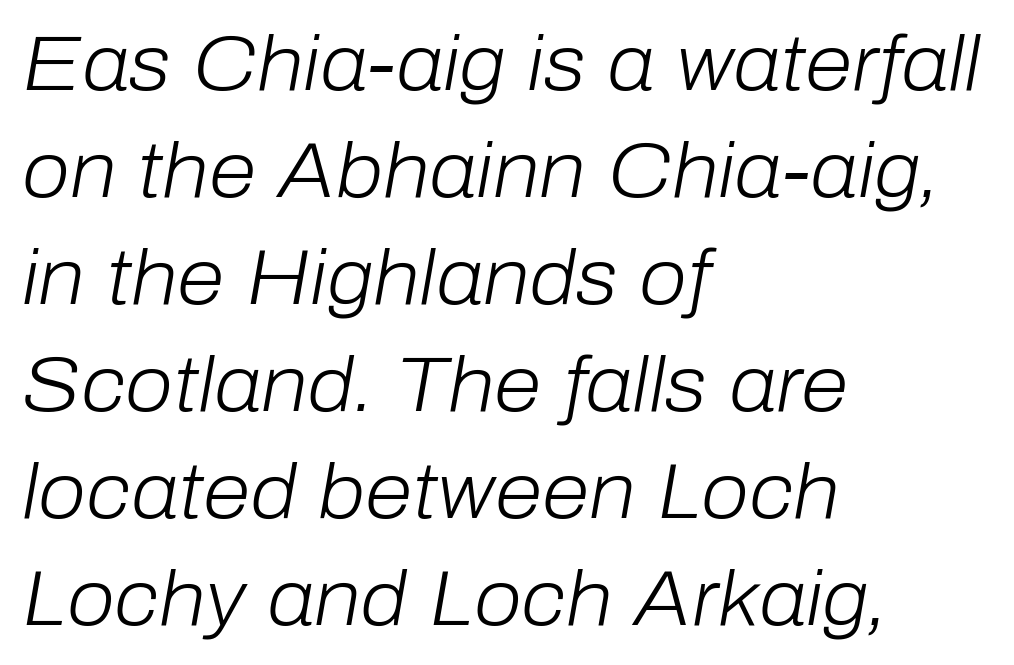
Do the characters align in a grid? No, the font is proportional. One glance says typical: line gaps are just what's usual. The baseline area is clear. The weight would be labelled regular, book, light, or lighter still.
